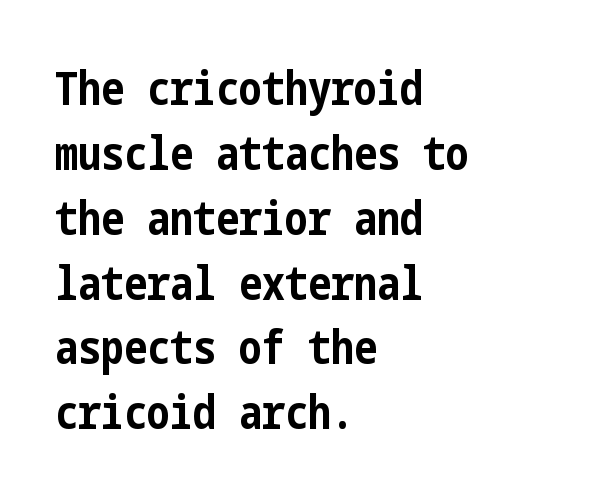
The image shows 46 px bold, condensed sans-serif type, upright; set left-aligned, normal line spacing (1.41x), normal letter spacing, not underlined; low stroke contrast and a medium x-height.
